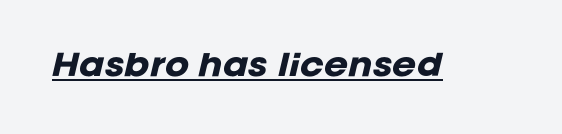
Q: Is the text bold? A: Yes.
Q: Is the text italic (slanted)? A: Yes, it leans right by about 12 degrees.
Q: Is the text underlined? A: Yes.
Q: Is the spacing between letters normal or unusually wide? A: Normal.
Q: Width (condensed, normal, or wide)? A: Normal.
Q: Stroke contrast? A: Low.
Q: x-height? A: Large.
Q: Monospaced? A: No.
